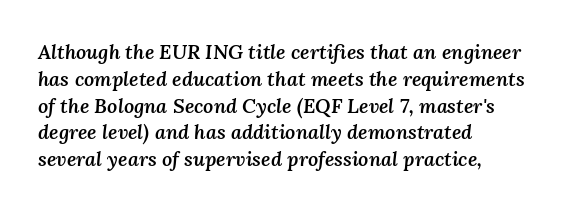
The image shows 20 px text type, italic (leaning right); set left-aligned, normal line spacing (1.34x), normal letter spacing, not underlined.
